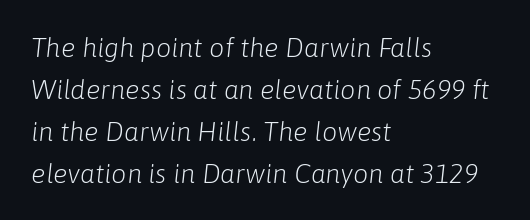
{"italic": "yes", "lean": "right", "slant_degrees": 6, "bold": "no", "underline": "no", "align": "left", "line_spacing": "normal", "line_spacing_ratio": 1.55, "letter_spacing": "normal", "letter_spacing_em": 0.0, "glyph_px": 27}
